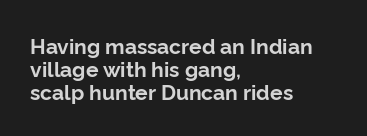
The image shows 21 px bold type, upright; set left-aligned, tight line spacing (1.09x), normal letter spacing, not underlined.
